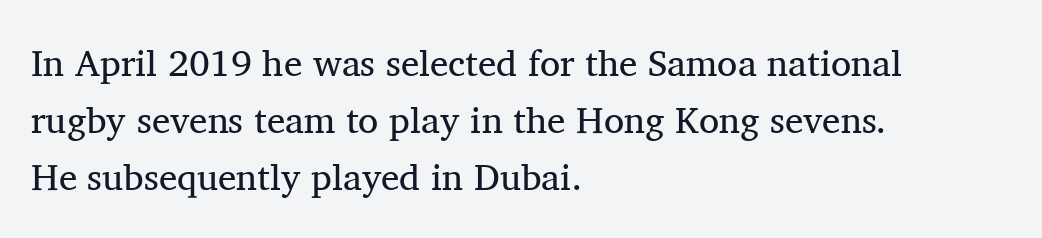
Q: Is the text bold? A: No.
Q: Is the text italic (slanted)? A: No, it is upright.
Q: Is the typeface a serif or a sans-serif typeface? A: Serif.
Q: Is the text underlined? A: No.
Q: How is the paragraph aligned? A: Left-aligned.
Q: Is the spacing between letters normal or unusually wide? A: Normal.
Q: Is the spacing between lines tight, normal or loose? A: Normal.
Q: Width (condensed, normal, or wide)? A: Normal.
Q: Stroke contrast? A: Medium.
Q: x-height? A: Medium.
Q: Monospaced? A: No.
